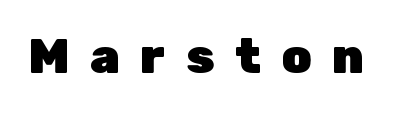
{"serif": "no", "italic": "no", "bold": "yes", "weight": "heavy", "width": "normal", "stroke_contrast": "low", "x_height": "medium", "monospaced": "no", "underline": "no", "letter_spacing": "wide", "letter_spacing_em": 0.43, "glyph_px": 48}
